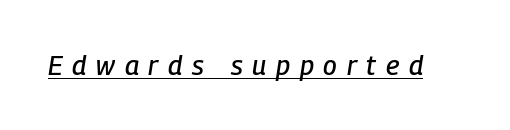
The image shows 27 px text type, italic (leaning right); set unusually wide letter spacing (+0.36 em), underlined.
